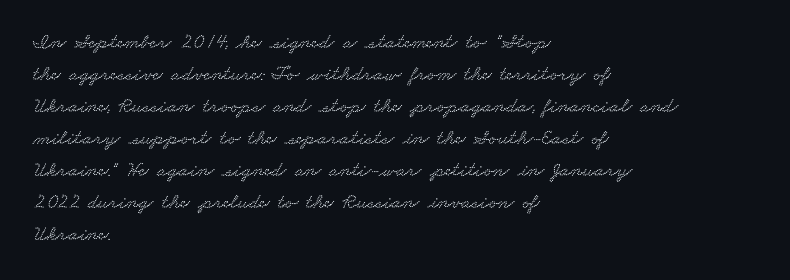
Q: Is the text underlined? A: No.
Q: How is the paragraph aligned? A: Left-aligned.
Q: Is the spacing between letters normal or unusually wide? A: Normal.
Q: Is the spacing between lines tight, normal or loose? A: Normal.
